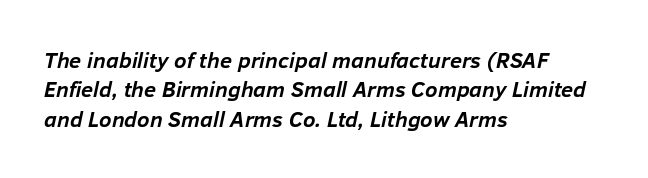
When letters slant like this, we call the style italic. Horizontal alignment here is leftward, the default for most running prose. The typesetting leans heavy: a genuine bold. The space between consecutive lines is moderate.
